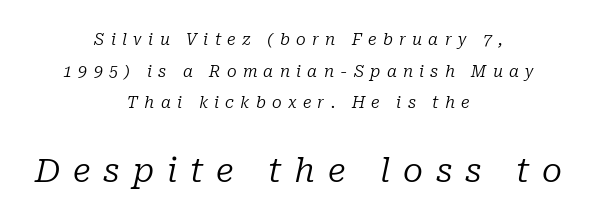
The image shows 33 px regular-weight serif type, italic (leaning right); set centered, loose line spacing (1.98x), unusually wide letter spacing (+0.39 em), not underlined; the second (bottom) block is 2.06x larger; low stroke contrast and a medium x-height.
